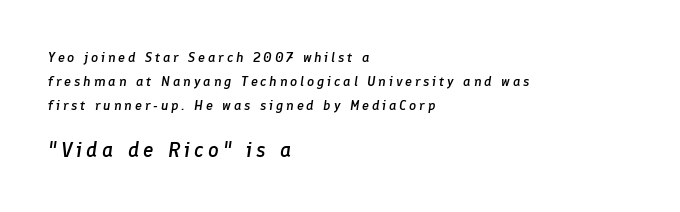
The image shows 21 px text type, italic (leaning right); set left-aligned, line spacing 1.72x, unusually wide letter spacing (+0.2 em), not underlined; the second (bottom) block is 1.5x larger.
